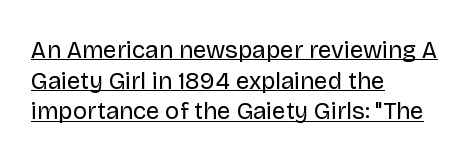
Q: Is the text bold? A: No.
Q: Is the text italic (slanted)? A: No, it is upright.
Q: Is the text underlined? A: Yes.
Q: How is the paragraph aligned? A: Left-aligned.
Q: Is the spacing between letters normal or unusually wide? A: Normal.
Q: Is the spacing between lines tight, normal or loose? A: Normal.
